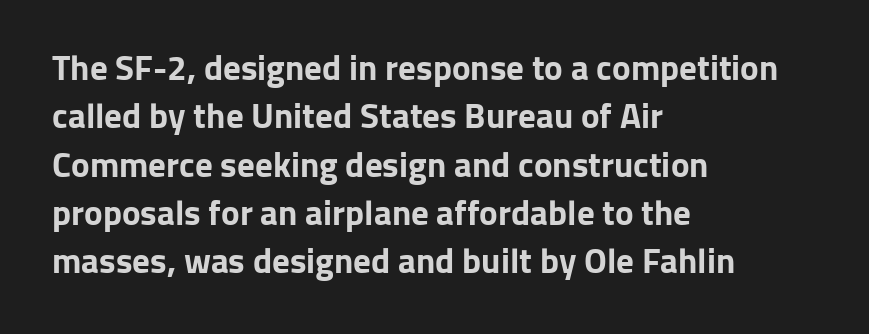
Every letter is thick-stroked: bold, no question. Quick note: underline off. The horizontal fit of the characters is conventional and even. This is the regular roman posture of the typeface. Leftover space on each line is placed entirely after the last word.
